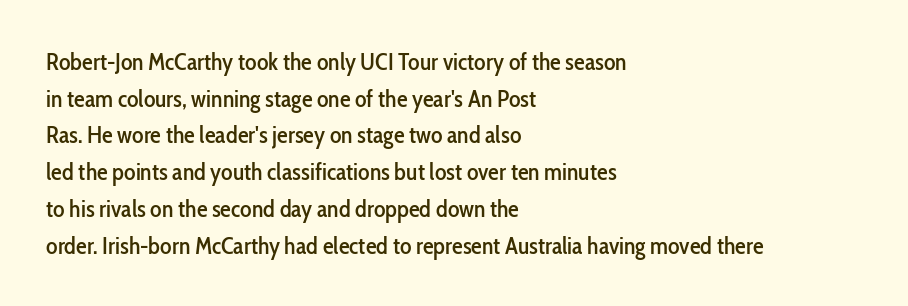
Unlike italic type, these characters show no tilt at all. Glyph-to-glyph distance matches everyday printed text. The line-height multiplier appears to be the usual default. The rag falls on the right side of this text block.
